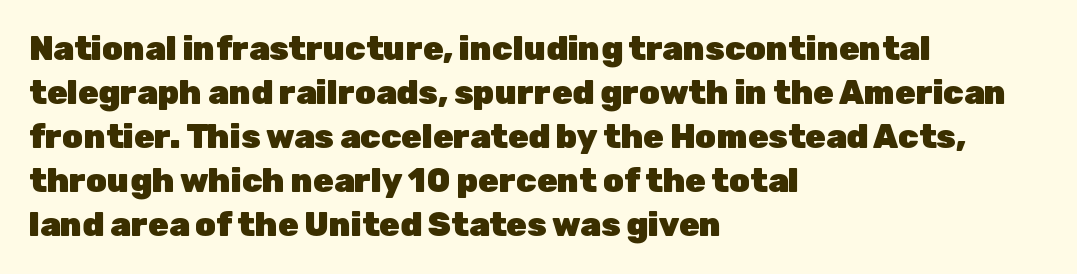
Q: Is the text bold? A: Yes.
Q: Is the text italic (slanted)? A: No, it is upright.
Q: Is the typeface a serif or a sans-serif typeface? A: Sans-serif.
Q: Is the text underlined? A: No.
Q: How is the paragraph aligned? A: Left-aligned.
Q: Is the spacing between letters normal or unusually wide? A: Normal.
Q: Is the spacing between lines tight, normal or loose? A: Normal.
Q: Width (condensed, normal, or wide)? A: Normal.
Q: Stroke contrast? A: Low.
Q: x-height? A: Medium.
Q: Monospaced? A: No.
